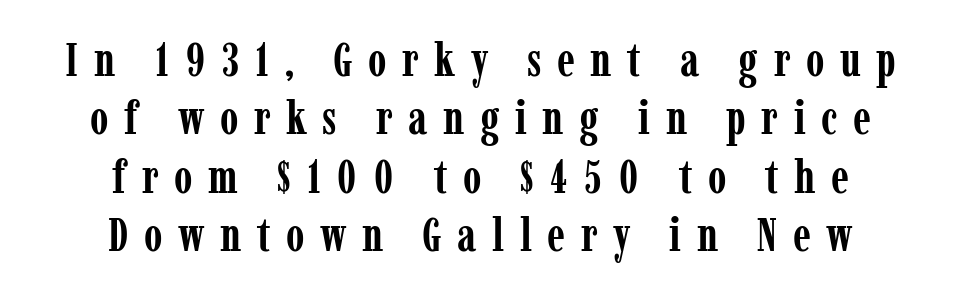
The image shows 47 px semibold, condensed serif type, upright; set centered, line spacing 1.24x, unusually wide letter spacing (+0.33 em), not underlined; low stroke contrast and a medium x-height.
